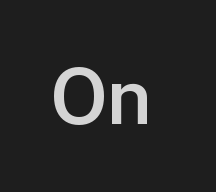
{"serif": "no", "italic": "no", "bold": "semi", "weight": "semibold", "width": "normal", "stroke_contrast": "low", "x_height": "medium", "monospaced": "no", "underline": "no", "letter_spacing": "normal", "letter_spacing_em": 0.0, "glyph_px": 77}
